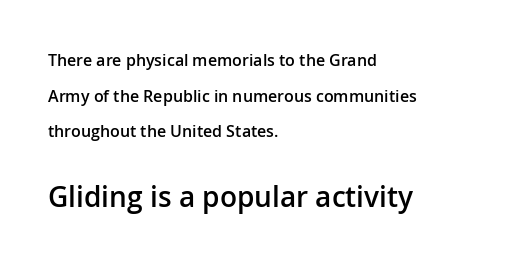
The image shows 28 px semibold sans-serif type, upright; set left-aligned, loose line spacing (2.23x), normal letter spacing, not underlined; the second (bottom) block is 1.75x larger; low stroke contrast and a medium x-height.
